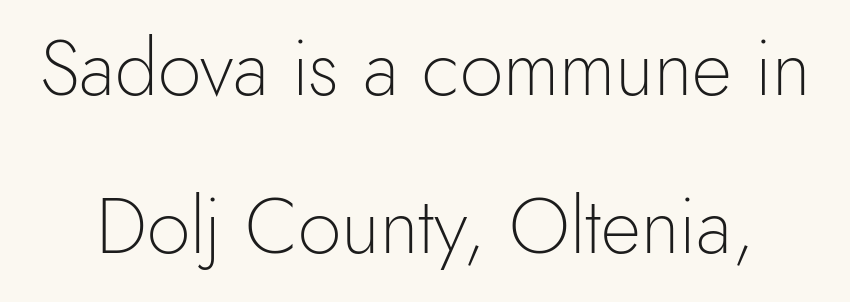
The glyphs are unaccompanied by any horizontal stroke below them. Is this a sans? Yes — the strokes have no serifs. A great deal of white space separates one row of letters from the next. Is this a fixed-width face? No — the glyphs have proportional, varying widths.
